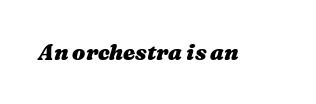
The image shows 22 px bold type, italic (leaning right); set normal letter spacing, not underlined.
